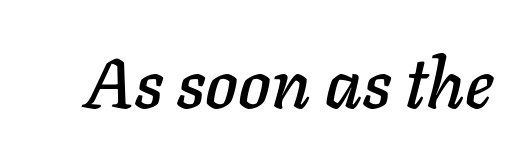
The image shows 70 px text type, italic (leaning right); set normal letter spacing, not underlined; low stroke contrast and a medium x-height.
